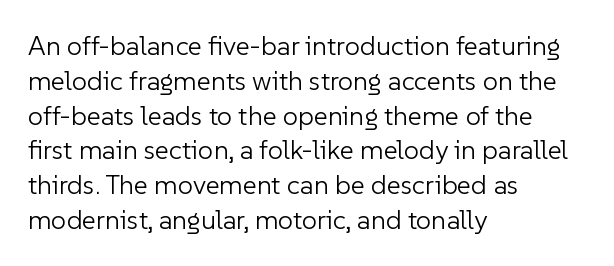
Q: Is the text bold? A: No.
Q: Is the text italic (slanted)? A: No, it is upright.
Q: Is the text underlined? A: No.
Q: How is the paragraph aligned? A: Left-aligned.
Q: Is the spacing between letters normal or unusually wide? A: Normal.
Q: Is the spacing between lines tight, normal or loose? A: Normal.
